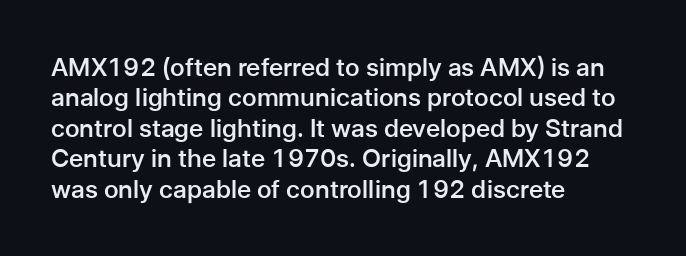
This is moderately heavy type, rendered in semibold. The lines are quadded left. The words here are not underlined. Look at the tracking — it's just the regular setting, nothing added. No italicization has been applied; the sample stays upright.
